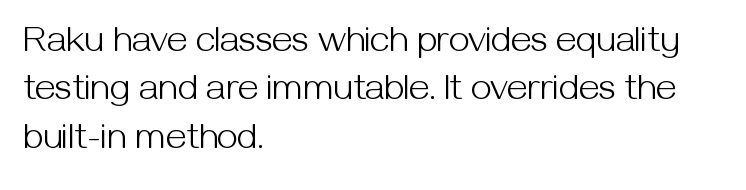
The image shows 37 px light sans-serif type, upright; set left-aligned, normal line spacing (1.31x), normal letter spacing, not underlined; medium stroke contrast and a medium x-height.
